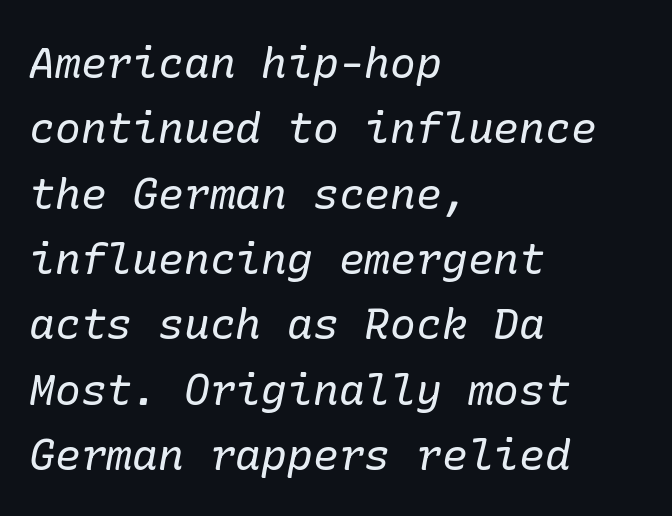
The image shows 43 px regular-weight type, italic (leaning right); set left-aligned, normal line spacing (1.52x), normal letter spacing, not underlined; low stroke contrast and a medium x-height.
